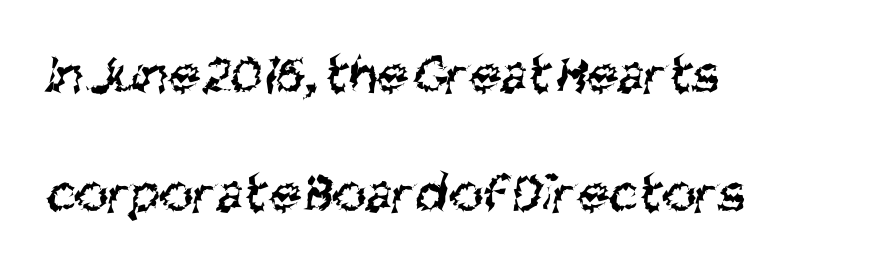
The image shows 57 px regular-weight, condensed sans-serif type; set left-aligned, loose line spacing (2.08x), normal letter spacing, not underlined; medium stroke contrast and a large x-height.
